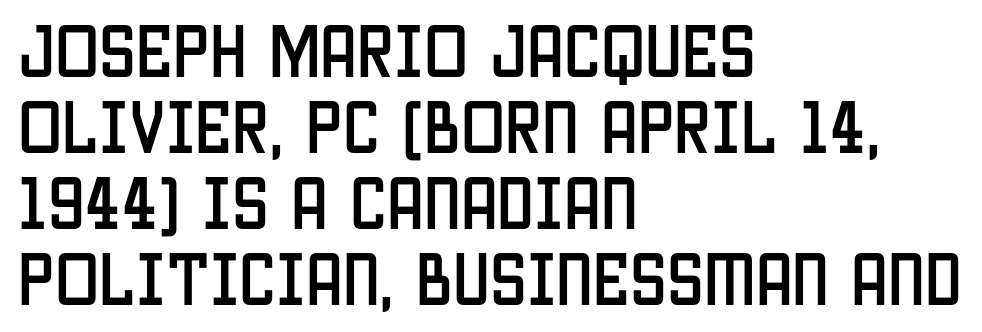
The image shows 59 px condensed sans-serif type, upright; set left-aligned, normal line spacing (1.29x), normal letter spacing, not underlined; low stroke contrast and a large x-height.
